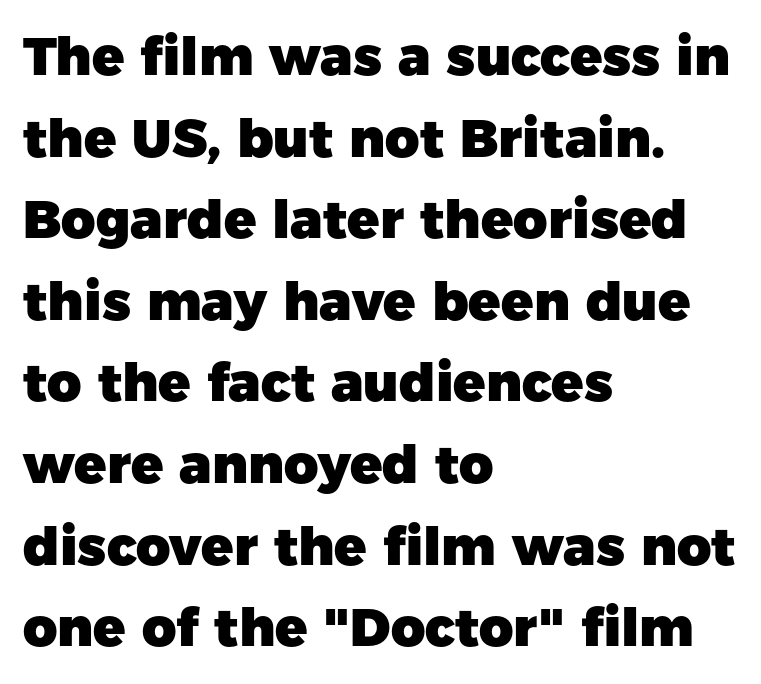
The image shows 53 px heavy sans-serif type, upright; set left-aligned, normal line spacing (1.54x), normal letter spacing, not underlined; low stroke contrast and a medium x-height.
